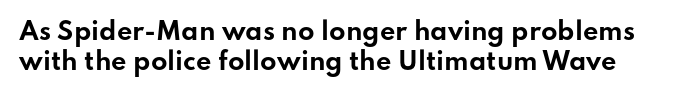
Q: Is the text bold? A: Yes.
Q: Is the text italic (slanted)? A: No, it is upright.
Q: Is the text underlined? A: No.
Q: Is the spacing between letters normal or unusually wide? A: Normal.
Q: Is the spacing between lines tight, normal or loose? A: Normal.
